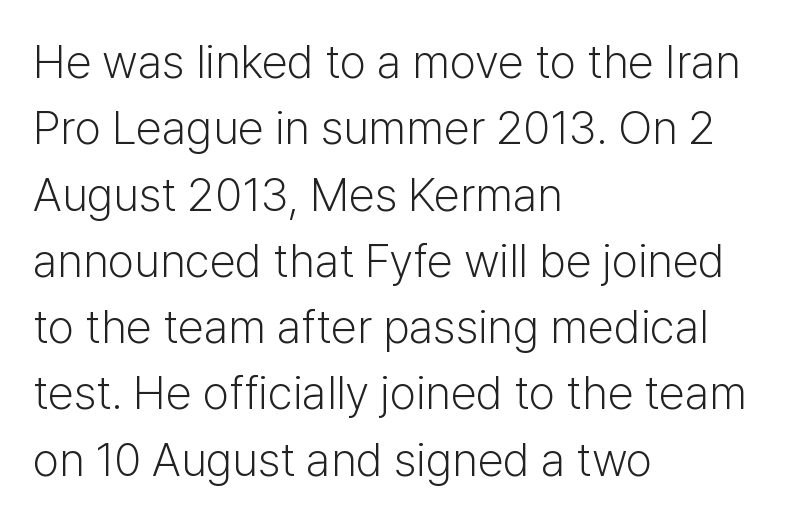
The image shows 47 px light sans-serif type, upright; set left-aligned, normal line spacing (1.41x), normal letter spacing, not underlined; low stroke contrast and a medium x-height.
